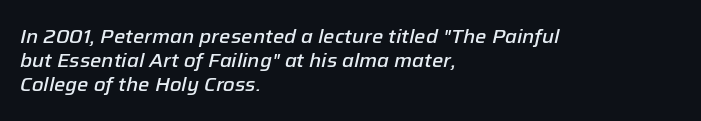
Notice how the passage keeps a crisp vertical edge on the left only. These lines keep a tight, regular rhythm from letter to letter. The string is rendered with underlining switched off. The typography opts for an oblique posture over an upright one. Typographic density is moderately raised because the face is semibold.
